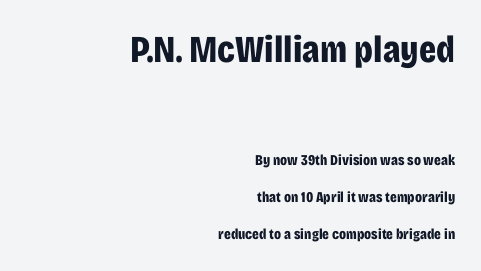
Q: Is the text bold? A: Yes.
Q: Is the text italic (slanted)? A: No, it is upright.
Q: Is the typeface a serif or a sans-serif typeface? A: Sans-serif.
Q: Is the text underlined? A: No.
Q: How is the paragraph aligned? A: Right-aligned.
Q: Is the spacing between letters normal or unusually wide? A: Normal.
Q: Is the spacing between lines tight, normal or loose? A: Loose.
Q: Which block of text is set in a larger size, the first (top) or the second (bottom)? A: The first (top) one.
Q: Width (condensed, normal, or wide)? A: Condensed.
Q: Stroke contrast? A: Low.
Q: x-height? A: Large.
Q: Monospaced? A: No.
